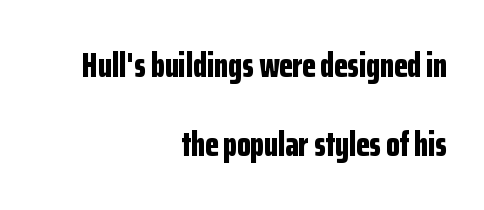
{"serif": "no", "italic": "no", "bold": "yes", "weight": "bold", "width": "condensed", "stroke_contrast": "low", "x_height": "medium", "monospaced": "no", "underline": "no", "align": "right", "line_spacing": "loose", "line_spacing_ratio": 2.26, "letter_spacing": "normal", "letter_spacing_em": 0.0, "glyph_px": 35}
